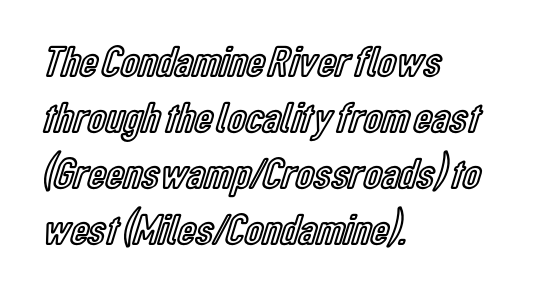
Honestly, the row spacing looks completely unremarkable. Is this a fixed-width face? No — the glyphs have proportional, varying widths. A classic flush-left, rag-right setting is used for this passage.
